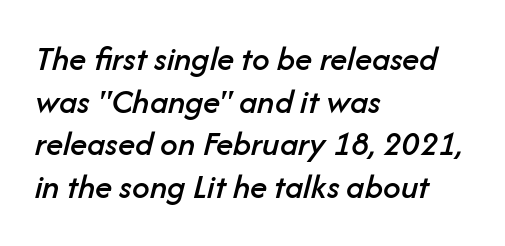
The image shows 35 px text type, italic (leaning right); set left-aligned, line spacing 1.22x, normal letter spacing, not underlined; low stroke contrast and a medium x-height.
